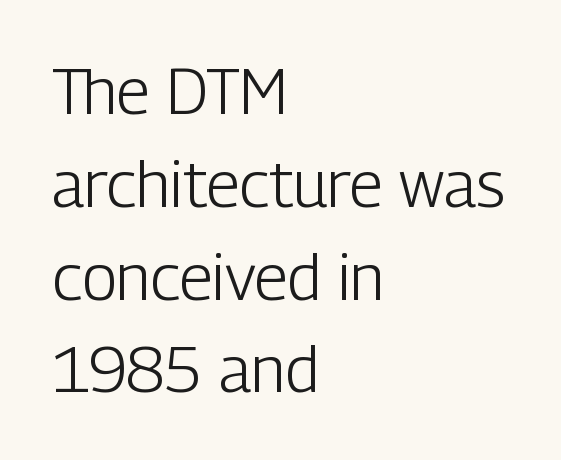
Q: Is the text bold? A: No.
Q: Is the text italic (slanted)? A: No, it is upright.
Q: Is the typeface a serif or a sans-serif typeface? A: Sans-serif.
Q: Is the text underlined? A: No.
Q: How is the paragraph aligned? A: Left-aligned.
Q: Is the spacing between letters normal or unusually wide? A: Normal.
Q: Is the spacing between lines tight, normal or loose? A: Normal.
Q: Width (condensed, normal, or wide)? A: Condensed.
Q: Stroke contrast? A: Low.
Q: x-height? A: Medium.
Q: Monospaced? A: No.
